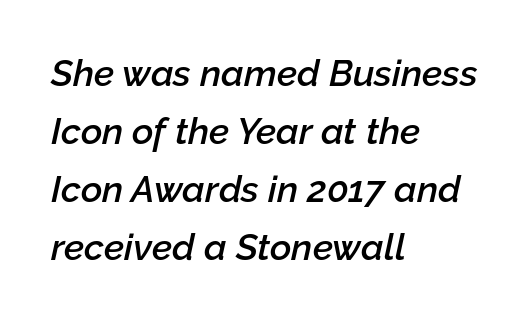
Q: Is the text bold? A: Semi-bold.
Q: Is the text italic (slanted)? A: Yes, it leans right by about 12 degrees.
Q: Is the text underlined? A: No.
Q: How is the paragraph aligned? A: Left-aligned.
Q: Is the spacing between letters normal or unusually wide? A: Normal.
Q: Is the spacing between lines tight, normal or loose? A: Normal.
Q: Width (condensed, normal, or wide)? A: Normal.
Q: Stroke contrast? A: Low.
Q: x-height? A: Medium.
Q: Monospaced? A: No.
